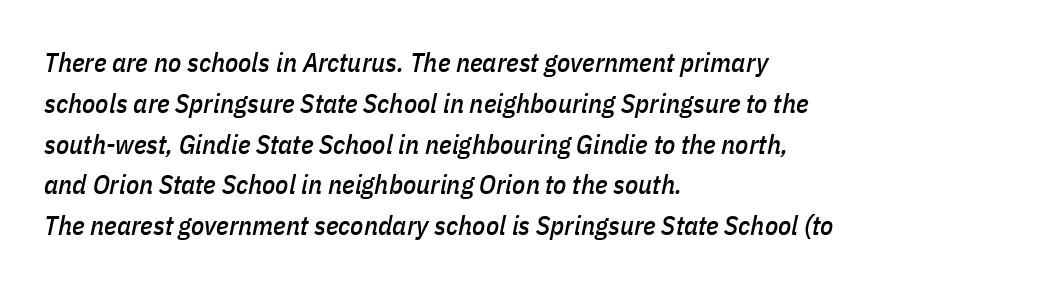
{"italic": "yes", "lean": "right", "slant_degrees": 11, "underline": "no", "align": "left", "line_spacing": "normal", "line_spacing_ratio": 1.51, "letter_spacing": "normal", "letter_spacing_em": 0.0, "glyph_px": 27}
